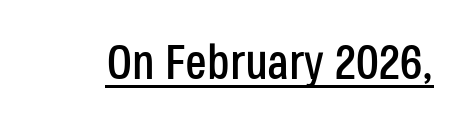
Q: Is the text italic (slanted)? A: No, it is upright.
Q: Is the typeface a serif or a sans-serif typeface? A: Sans-serif.
Q: Is the text underlined? A: Yes.
Q: Is the spacing between letters normal or unusually wide? A: Normal.
Q: Width (condensed, normal, or wide)? A: Condensed.
Q: Stroke contrast? A: Low.
Q: x-height? A: Large.
Q: Monospaced? A: No.
